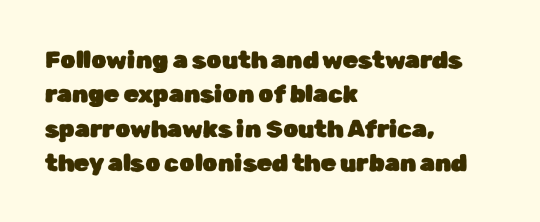
The rows are spaced the way most documents space them. Italic: no, the glyphs are upright roman. Reading down the block, your eye returns to a fixed left position each line. The words here are not underlined. Nothing unusual about the tracking: characters are spaced as the font intends.
